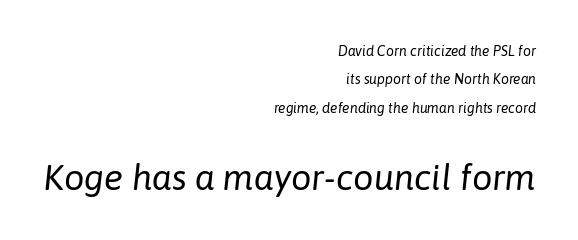
The image shows 36 px regular-weight type, italic (leaning right); set right-aligned, loose line spacing (2.02x), normal letter spacing, not underlined; the second (bottom) block is 2.57x larger; low stroke contrast and a medium x-height.
